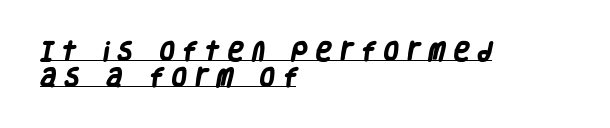
Q: Is the text bold? A: Yes.
Q: Is the text underlined? A: Yes.
Q: How is the paragraph aligned? A: Left-aligned.
Q: Is the spacing between letters normal or unusually wide? A: Unusually wide.
